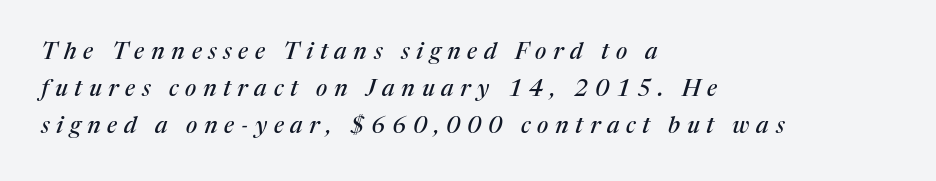
Notice how the stems are inclined rather than vertical — that's the hallmark of italics. Summary of vertical rhythm: regular, with standard interline spacing. How are the letters spaced? Widely, with obvious added tracking. This sample is left-justified, so line endings fall wherever the words run out.
